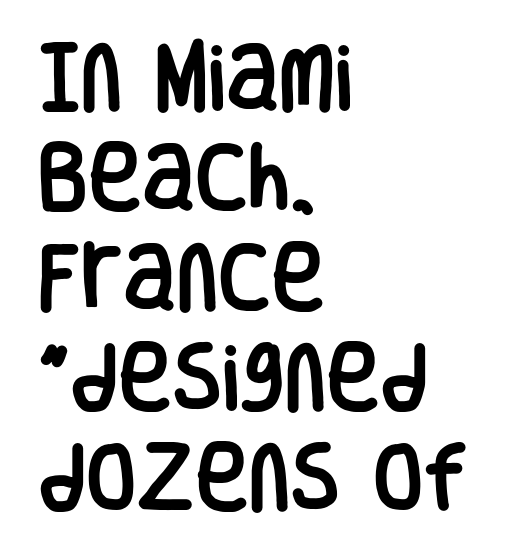
{"serif": "no", "italic": "no", "width": "condensed", "stroke_contrast": "low", "x_height": "large", "monospaced": "no", "underline": "no", "align": "left", "line_spacing": "normal", "line_spacing_ratio": 1.37, "letter_spacing": "normal", "letter_spacing_em": 0.0, "glyph_px": 73}
